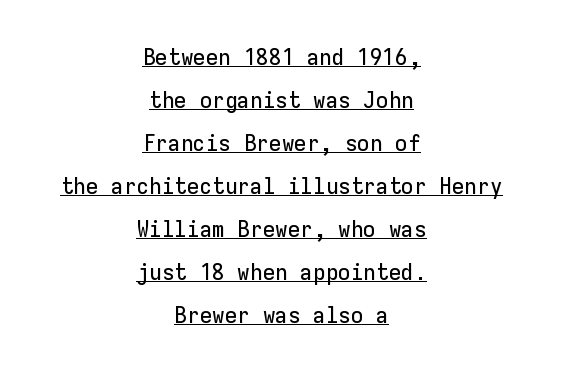
Q: Is the text italic (slanted)? A: No, it is upright.
Q: Is the text underlined? A: Yes.
Q: How is the paragraph aligned? A: Centered.
Q: Is the spacing between letters normal or unusually wide? A: Normal.
